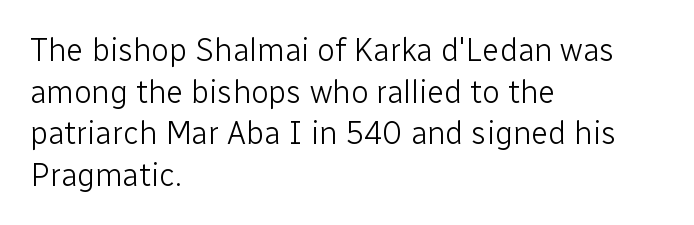
The image shows 32 px light sans-serif type, upright; set left-aligned, normal line spacing (1.3x), normal letter spacing, not underlined; low stroke contrast and a medium x-height.
